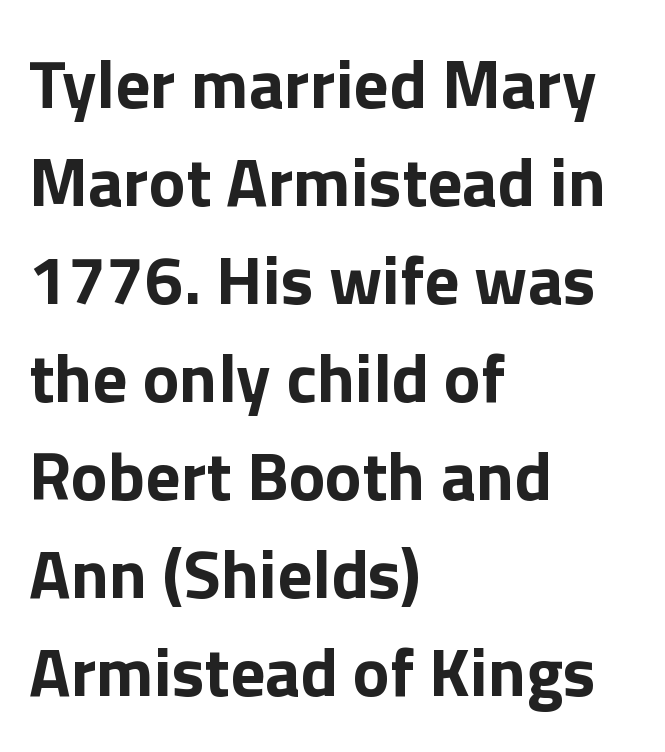
{"serif": "no", "italic": "no", "bold": "yes", "weight": "bold", "width": "normal", "stroke_contrast": "low", "x_height": "medium", "monospaced": "no", "underline": "no", "align": "left", "line_spacing": "normal", "line_spacing_ratio": 1.42, "letter_spacing": "normal", "letter_spacing_em": 0.0, "glyph_px": 69}
